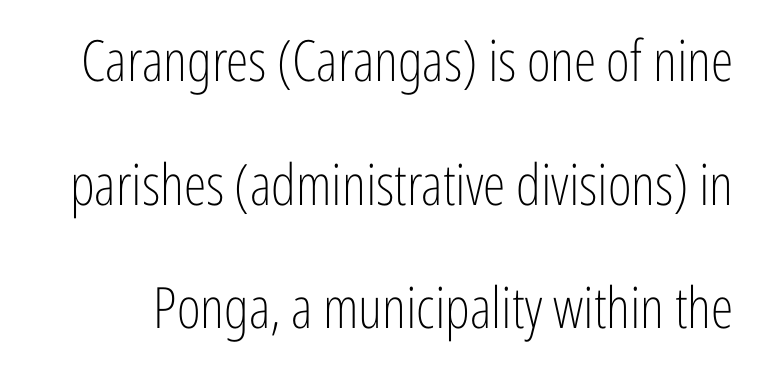
{"serif": "no", "italic": "no", "bold": "no", "weight": "light", "width": "condensed", "stroke_contrast": "low", "x_height": "medium", "monospaced": "no", "underline": "no", "line_spacing": "loose", "line_spacing_ratio": 2.17, "letter_spacing": "normal", "letter_spacing_em": 0.0, "glyph_px": 57}
